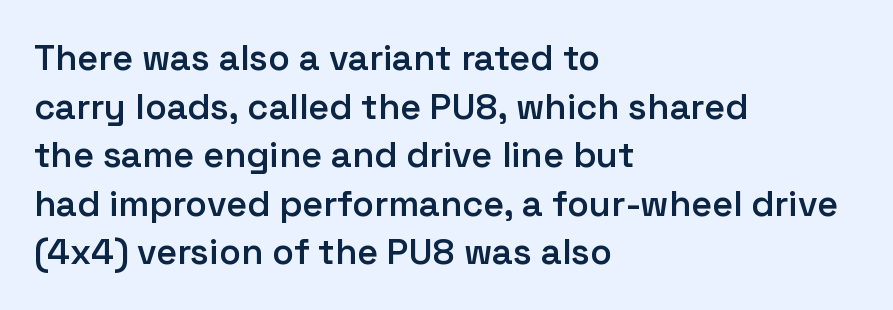
The image shows 36 px semibold sans-serif type, upright; set left-aligned, normal line spacing (1.35x), normal letter spacing, not underlined; low stroke contrast and a medium x-height.
